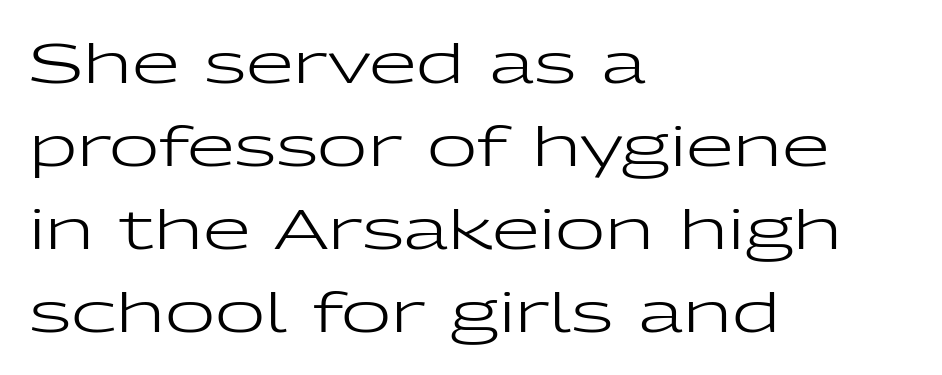
Type style note: lacks serifs. Nope, not italic — everything's standing straight. Each new line begins a customary step beneath the previous one. These lines stack with their left ends in a neat column. Weight: regular or lighter.
